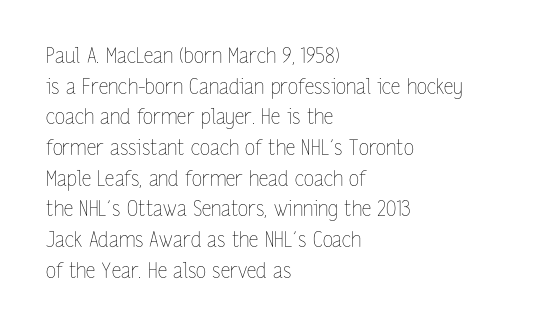
The strip under each line holds only bare page. The lines in this sample share a left origin and differ only in where they stop. The block of text has a typical density, with ordinary space between rows. A typesetter would call this zero additional tracking. Each stroke keeps to a modest, everyday thickness or less. Style check: upright.
